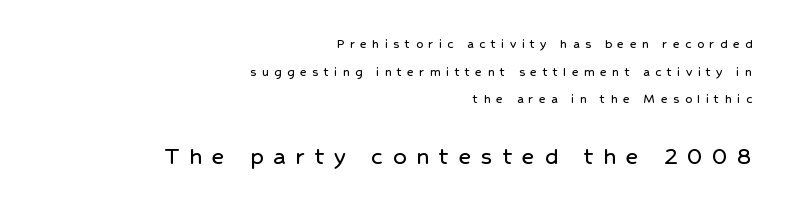
This sample uses expanded letter spacing, leaving extra air between glyphs. The face used here appears at its bigger size in the lower chunk. Notice how the stems are strictly vertical — no italics here. The paragraph shown leans on its right margin.
